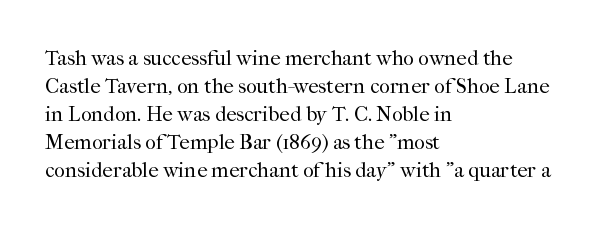
{"italic": "no", "bold": "no", "underline": "no", "align": "left", "line_spacing": "normal", "line_spacing_ratio": 1.33, "letter_spacing": "normal", "letter_spacing_em": 0.0, "glyph_px": 21}
